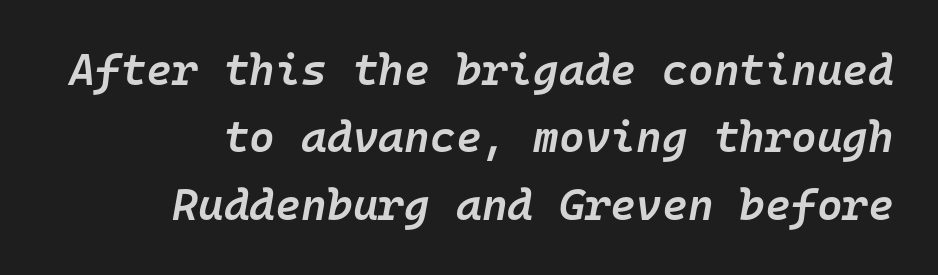
These lines carry some extra weight — a demibold, not a full bold. Line ends are locked; line starts wander. The leading is moderate, giving the passage an even texture. Rule under the text: the space is simply empty. Quick note: italic. Spacing verdict: monospaced, one width for all characters.
